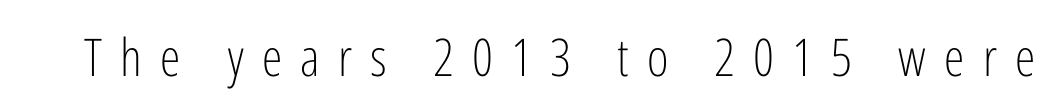
Stems here are at most as thick as an everyday book face. Unmarked baselines from the first word to the last. You could not count columns in this text — the font is proportionally spaced. Italic: no, the glyphs are upright roman.
